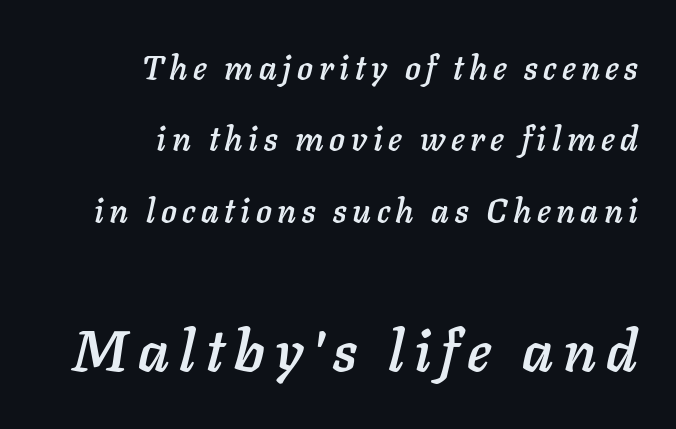
The image shows 58 px text type, italic (leaning right); set right-aligned, loose line spacing (2.16x), not underlined; the second (bottom) block is 1.76x larger; low stroke contrast and a medium x-height.
